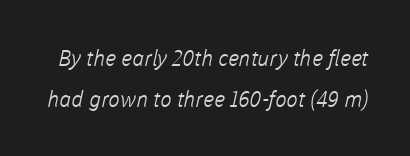
The image shows 22 px text type; set line spacing 1.88x, normal letter spacing, not underlined.
